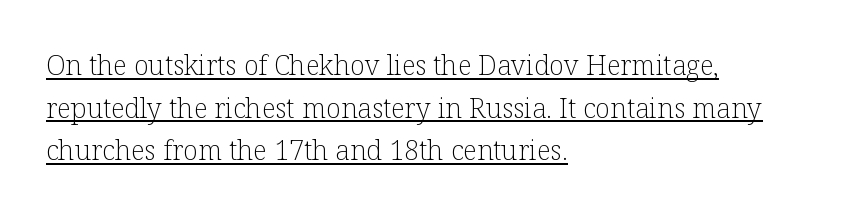
{"italic": "no", "bold": "no", "underline": "yes", "align": "left", "line_spacing": "normal", "line_spacing_ratio": 1.58, "letter_spacing": "normal", "letter_spacing_em": 0.0, "glyph_px": 27}
